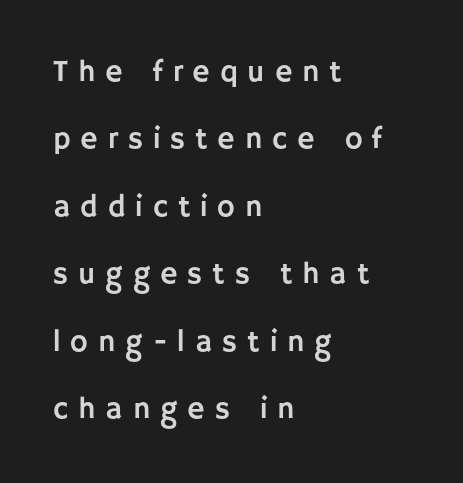
Quick note: not italic, upright. The paragraph shown leans on its left margin. Caption: expanded tracking, letters set apart. Horizontal bands of white between lines are thick stripes.
